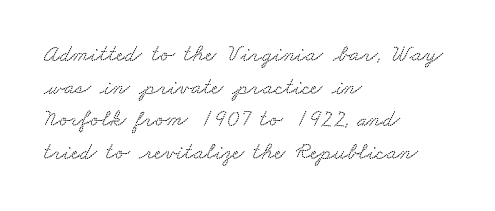
Q: Is the text underlined? A: No.
Q: How is the paragraph aligned? A: Left-aligned.
Q: Is the spacing between letters normal or unusually wide? A: Normal.
Q: Is the spacing between lines tight, normal or loose? A: Normal.
